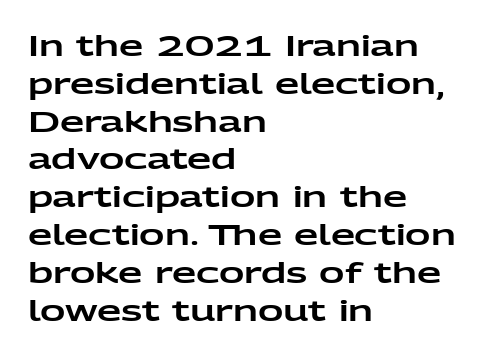
Q: Is the text italic (slanted)? A: No, it is upright.
Q: Is the typeface a serif or a sans-serif typeface? A: Sans-serif.
Q: Is the text underlined? A: No.
Q: How is the paragraph aligned? A: Left-aligned.
Q: Is the spacing between letters normal or unusually wide? A: Normal.
Q: Is the spacing between lines tight, normal or loose? A: Normal.
Q: Width (condensed, normal, or wide)? A: Wide.
Q: Stroke contrast? A: Low.
Q: x-height? A: Medium.
Q: Monospaced? A: No.
